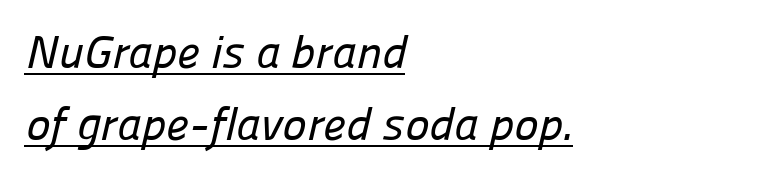
{"serif": "no", "width": "normal", "stroke_contrast": "low", "x_height": "medium", "monospaced": "no", "underline": "yes", "align": "left", "line_spacing": "normal", "line_spacing_ratio": 1.56, "letter_spacing": "normal", "letter_spacing_em": 0.0, "glyph_px": 46}
